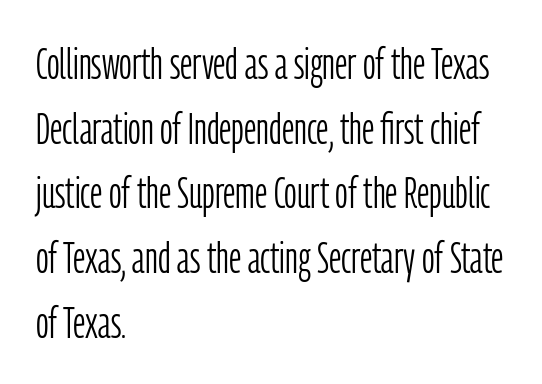
The image shows 44 px light, condensed sans-serif type, upright; set left-aligned, normal line spacing (1.47x), normal letter spacing, not underlined; low stroke contrast and a medium x-height.
